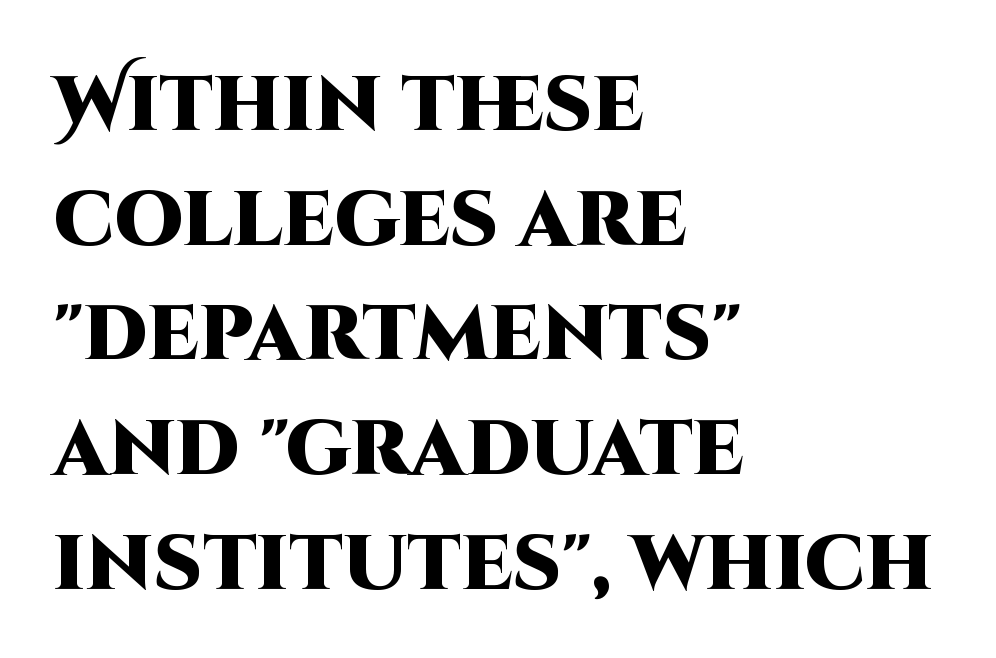
The image shows 77 px heavy sans-serif type, upright; set left-aligned, normal line spacing (1.49x), normal letter spacing, not underlined; high stroke contrast and a large x-height.
